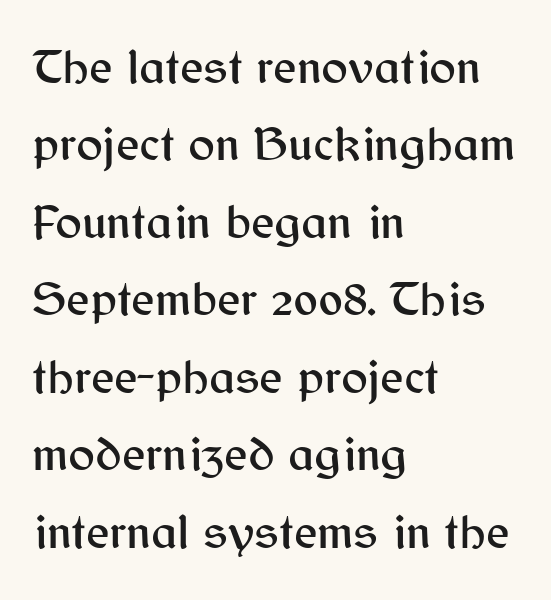
Is there any slant? The stems are plumb. Standard letterfit; no display-style spreading of the glyphs. This rendering employs a face without finishing strokes, i.e., a sans-serif. Honestly, the row spacing looks completely unremarkable. The space beneath each line is pristine and unruled. Casual observation: everything's shoved over to the left.
